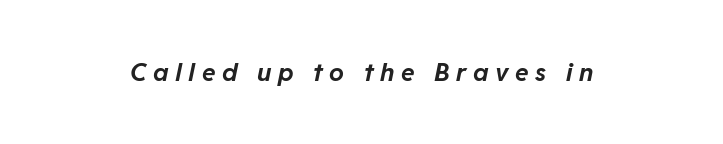
{"italic": "yes", "lean": "right", "slant_degrees": 11, "bold": "yes", "underline": "no", "letter_spacing": "wide", "letter_spacing_em": 0.26, "glyph_px": 25}
